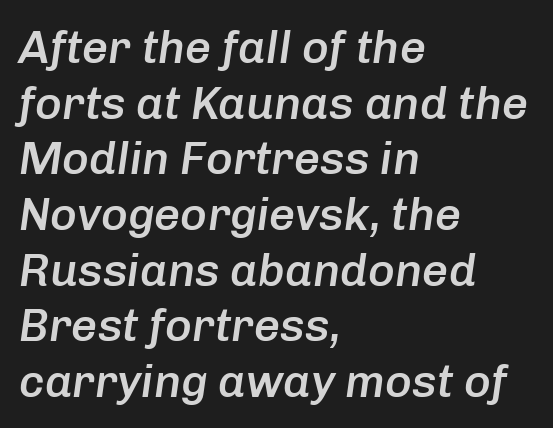
Q: Is the text bold? A: Semi-bold.
Q: Is the text italic (slanted)? A: Yes, it leans right by about 8 degrees.
Q: Is the text underlined? A: No.
Q: How is the paragraph aligned? A: Left-aligned.
Q: Is the spacing between letters normal or unusually wide? A: Normal.
Q: Width (condensed, normal, or wide)? A: Normal.
Q: Stroke contrast? A: Low.
Q: x-height? A: Medium.
Q: Monospaced? A: No.
